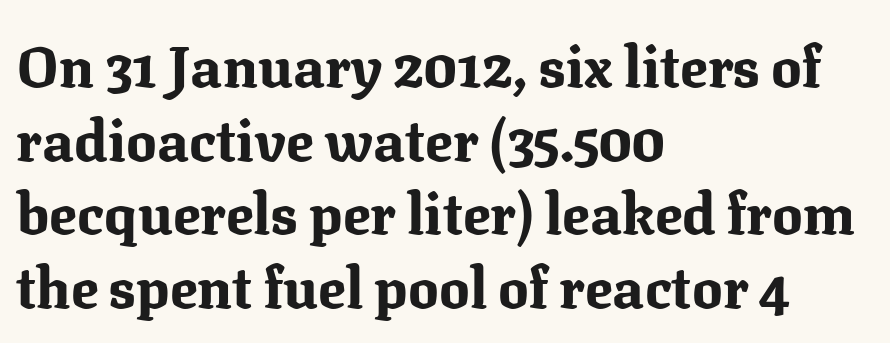
Leading matches the norm, producing a regular column. Between one letter and the next there's only the usual sliver of space. The text block is weighted toward the left margin, trailing off unevenly rightward. Every letter is thick-stroked: bold, no question. Posture: vertical. Does the type have serifs? Yes, each stem ends in a small foot.
